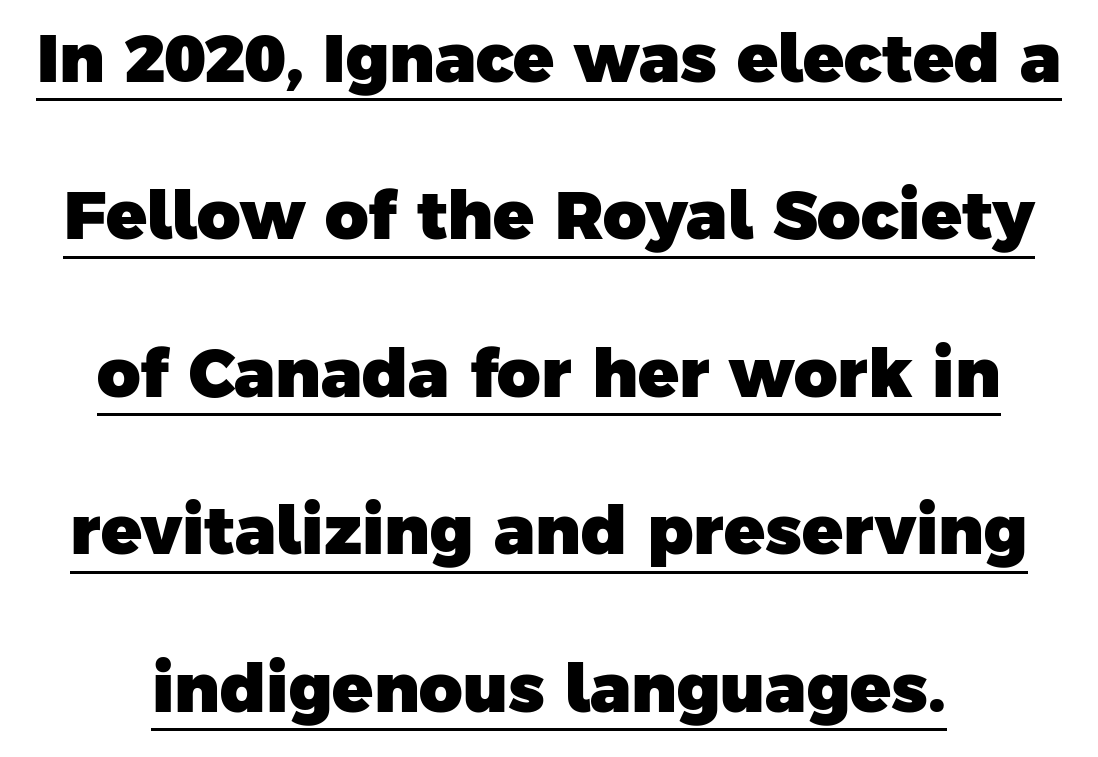
{"serif": "no", "bold": "yes", "weight": "heavy", "width": "normal", "stroke_contrast": "low", "x_height": "medium", "monospaced": "no", "underline": "yes", "line_spacing": "loose", "line_spacing_ratio": 2.35, "letter_spacing": "normal", "letter_spacing_em": 0.0, "glyph_px": 67}
